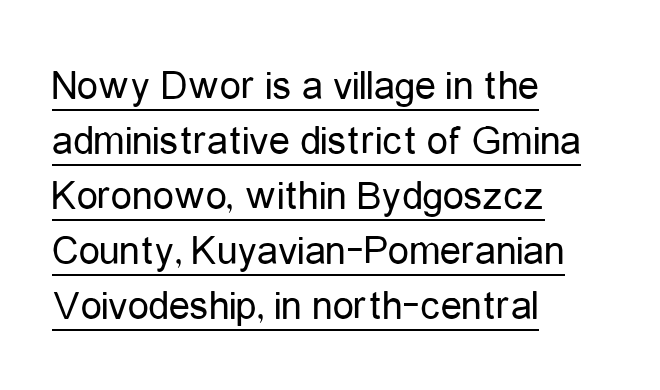
Successive baselines arrive at the customary interval. The tracking reads as untouched default to a designer's eye. Rendered with straight, roman letterforms. Descenders here cross a horizontal rule under the line. This rendering uses left alignment, leaving the right contour irregular. Proportional: the letters do not fall into vertical columns.
